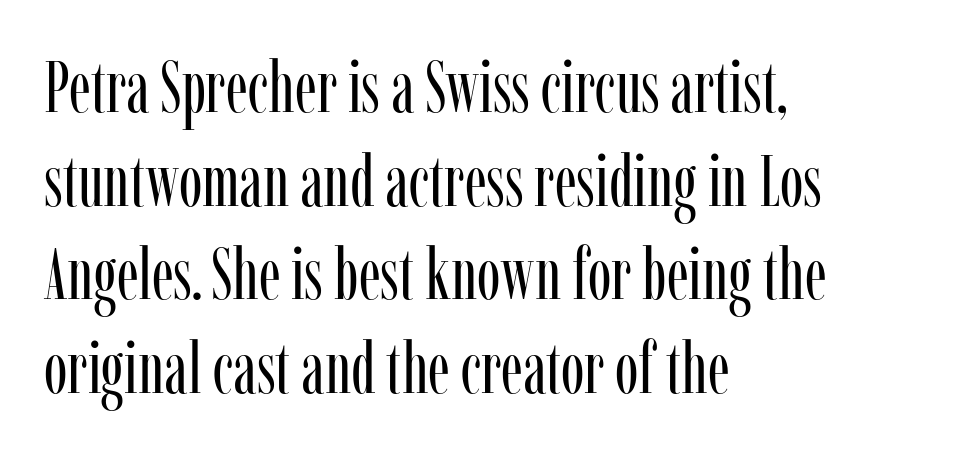
The image shows 71 px regular-weight, condensed serif type, upright; set left-aligned, normal line spacing (1.32x), normal letter spacing, not underlined; low stroke contrast and a medium x-height.
